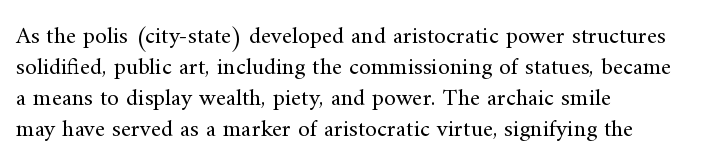
{"italic": "no", "bold": "no", "underline": "no", "align": "left", "line_spacing": "normal", "line_spacing_ratio": 1.29, "letter_spacing": "normal", "letter_spacing_em": 0.0, "glyph_px": 24}
